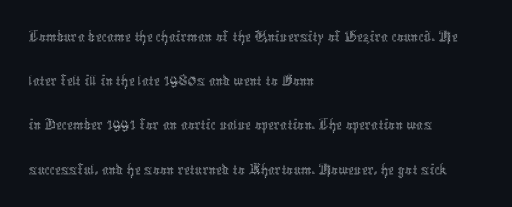
{"italic": "no", "bold": "no", "weight": "thin", "width": "condensed", "x_height": "medium", "monospaced": "no", "underline": "no", "align": "left", "line_spacing": "normal", "line_spacing_ratio": 1.3, "letter_spacing": "normal", "letter_spacing_em": 0.0, "glyph_px": 34}
